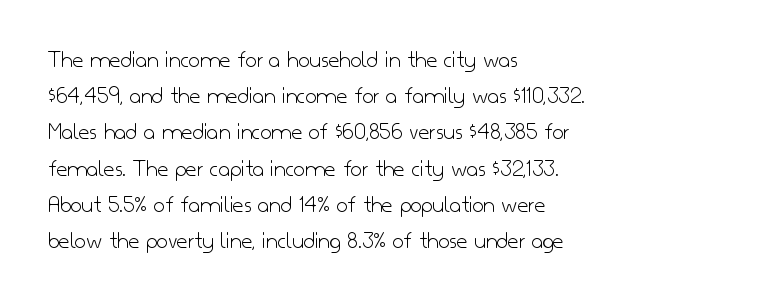
Q: Is the text bold? A: No.
Q: Is the text italic (slanted)? A: No, it is upright.
Q: Is the text underlined? A: No.
Q: How is the paragraph aligned? A: Left-aligned.
Q: Is the spacing between letters normal or unusually wide? A: Normal.
Q: Is the spacing between lines tight, normal or loose? A: Normal.
